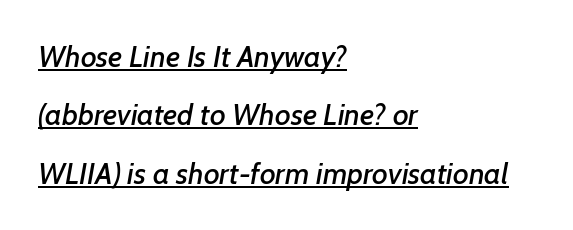
{"serif": "no", "width": "normal", "stroke_contrast": "low", "x_height": "medium", "monospaced": "no", "underline": "yes", "align": "left", "line_spacing": "loose", "line_spacing_ratio": 1.95, "letter_spacing": "normal", "letter_spacing_em": 0.0, "glyph_px": 30}
